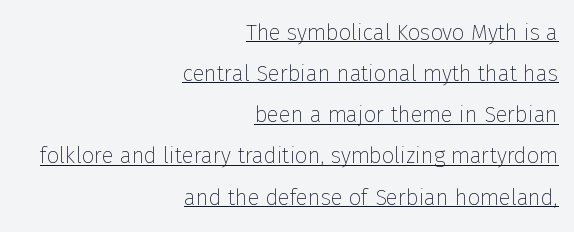
{"italic": "no", "bold": "no", "underline": "yes", "align": "right", "line_spacing_ratio": 1.87, "letter_spacing": "normal", "letter_spacing_em": 0.0, "glyph_px": 22}
